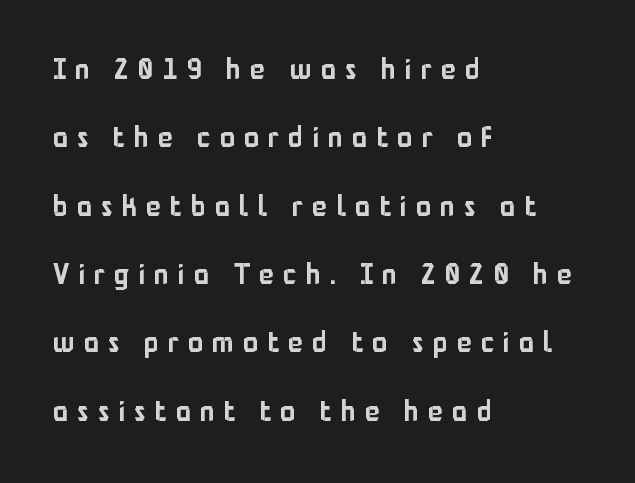
Q: Is the text italic (slanted)? A: No, it is upright.
Q: Is the typeface a serif or a sans-serif typeface? A: Sans-serif.
Q: Is the text underlined? A: No.
Q: How is the paragraph aligned? A: Left-aligned.
Q: Is the spacing between letters normal or unusually wide? A: Unusually wide.
Q: Is the spacing between lines tight, normal or loose? A: Loose.
Q: Width (condensed, normal, or wide)? A: Normal.
Q: Stroke contrast? A: Low.
Q: x-height? A: Medium.
Q: Monospaced? A: No.
